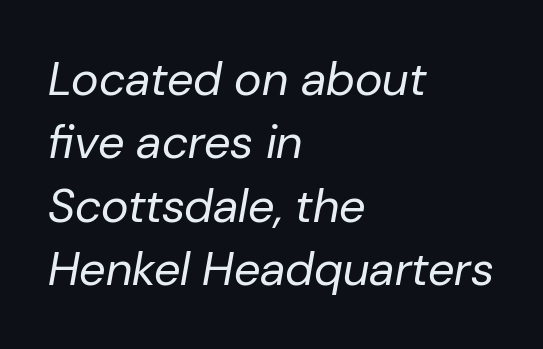
A quiet, ordinary-to-light weight characterises the typeface. These lines stack with their left ends in a neat column. The text carries the slant typical of an italic or oblique font. Any mark beneath the type? The region is blank. The rendering keeps characters at their native spacing. Spacing verdict: proportional, widths tailored to each character.
